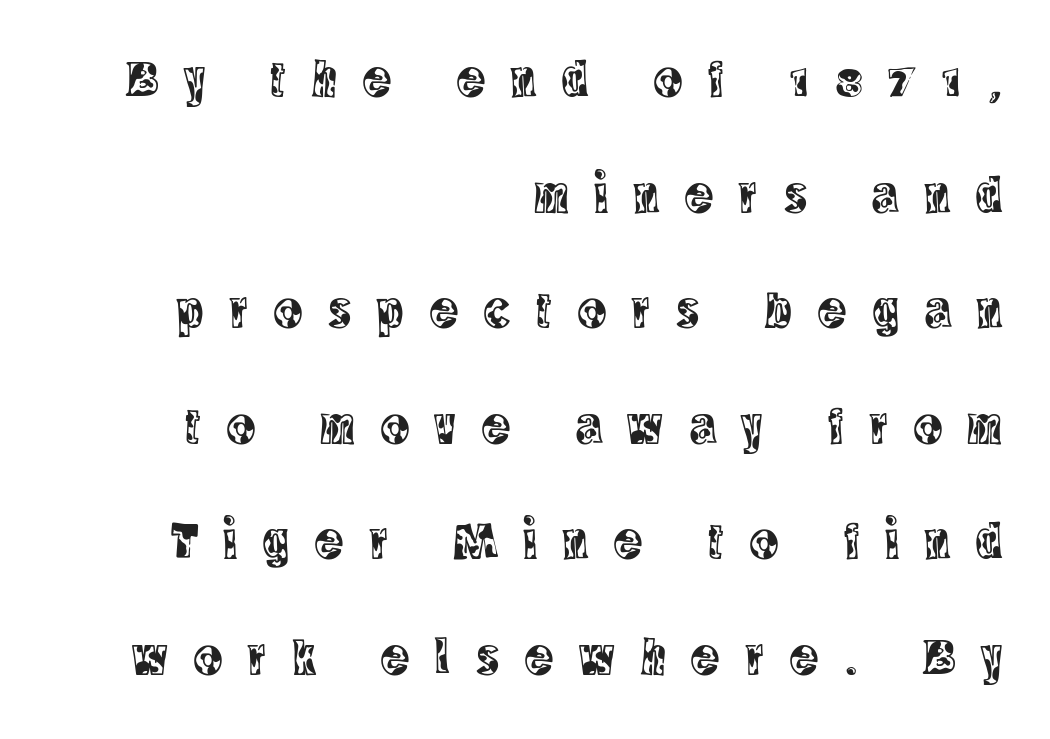
Q: Is the text italic (slanted)? A: No, it is upright.
Q: Is the typeface a serif or a sans-serif typeface? A: Serif.
Q: Is the text underlined? A: No.
Q: How is the paragraph aligned? A: Right-aligned.
Q: Is the spacing between letters normal or unusually wide? A: Unusually wide.
Q: Is the spacing between lines tight, normal or loose? A: Loose.
Q: Width (condensed, normal, or wide)? A: Condensed.
Q: x-height? A: Large.
Q: Monospaced? A: No.
